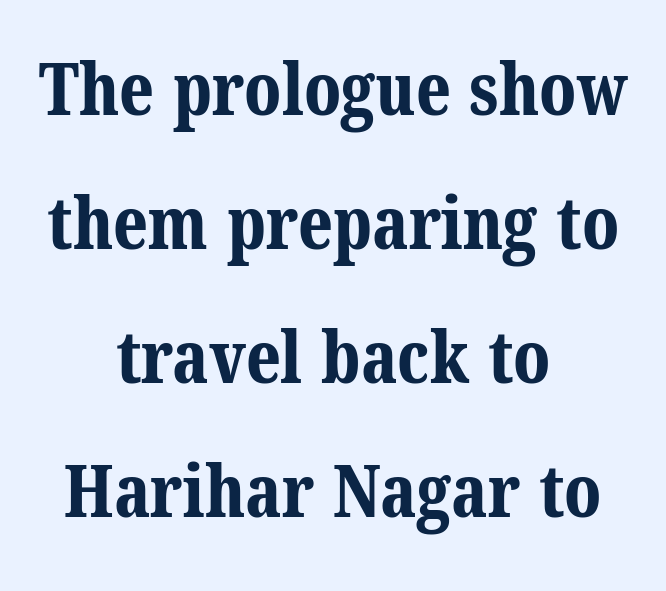
Q: Is the text bold? A: Yes.
Q: Is the typeface a serif or a sans-serif typeface? A: Serif.
Q: Is the text underlined? A: No.
Q: How is the paragraph aligned? A: Centered.
Q: Is the spacing between letters normal or unusually wide? A: Normal.
Q: Width (condensed, normal, or wide)? A: Normal.
Q: Stroke contrast? A: Medium.
Q: x-height? A: Medium.
Q: Monospaced? A: No.
